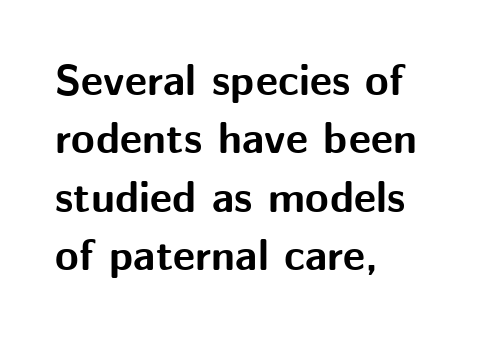
Q: Is the text bold? A: Yes.
Q: Is the text italic (slanted)? A: No, it is upright.
Q: Is the typeface a serif or a sans-serif typeface? A: Sans-serif.
Q: Is the text underlined? A: No.
Q: How is the paragraph aligned? A: Left-aligned.
Q: Is the spacing between letters normal or unusually wide? A: Normal.
Q: Is the spacing between lines tight, normal or loose? A: Normal.
Q: Width (condensed, normal, or wide)? A: Normal.
Q: Stroke contrast? A: Medium.
Q: x-height? A: Medium.
Q: Monospaced? A: No.
